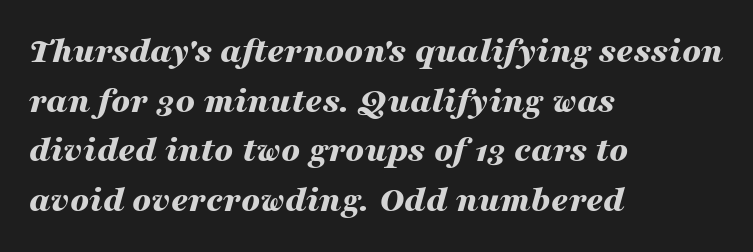
Horizontal alignment here is leftward, the default for most running prose. The letters advance in unequal steps, a hallmark of proportional type. Beneath every word, the page is bare. A typesetter would call this zero additional tracking. The letters are bold, with thick, heavy strokes. Style check: oblique.
